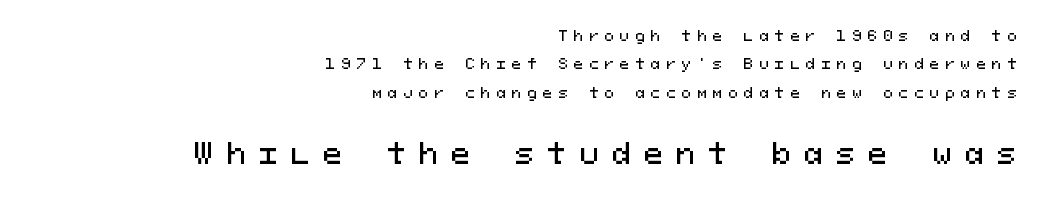
Notice the wide empty band between every row — that's loose leading. This sample has the even, mechanical cadence of fixed-width lettering. Is the lower block the larger one? Yes — the lower block carries the bigger type. Casual observation: everything's shoved over to the right. Any mark beneath the type? The region is blank.
